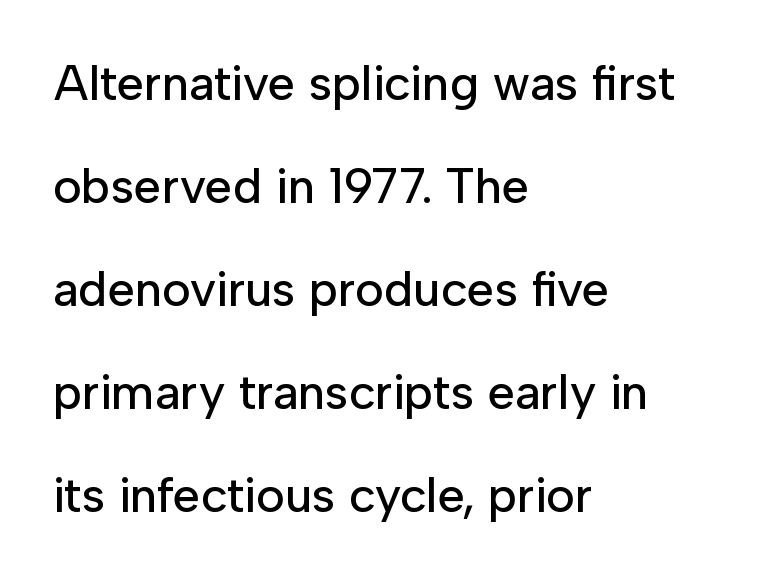
Q: Is the text italic (slanted)? A: No, it is upright.
Q: Is the typeface a serif or a sans-serif typeface? A: Sans-serif.
Q: Is the text underlined? A: No.
Q: How is the paragraph aligned? A: Left-aligned.
Q: Is the spacing between letters normal or unusually wide? A: Normal.
Q: Is the spacing between lines tight, normal or loose? A: Loose.
Q: Width (condensed, normal, or wide)? A: Normal.
Q: Stroke contrast? A: Low.
Q: x-height? A: Medium.
Q: Monospaced? A: No.
